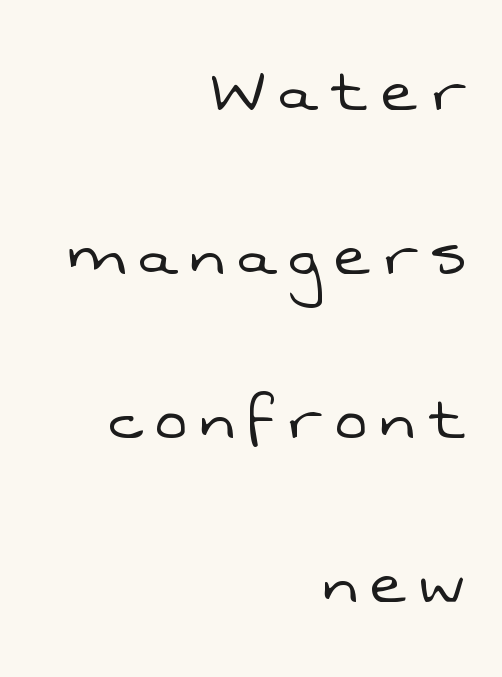
Q: Is the text bold? A: No.
Q: Is the typeface a serif or a sans-serif typeface? A: Sans-serif.
Q: Is the text underlined? A: No.
Q: How is the paragraph aligned? A: Right-aligned.
Q: Is the spacing between lines tight, normal or loose? A: Loose.
Q: Width (condensed, normal, or wide)? A: Normal.
Q: Stroke contrast? A: Low.
Q: x-height? A: Medium.
Q: Monospaced? A: No.
